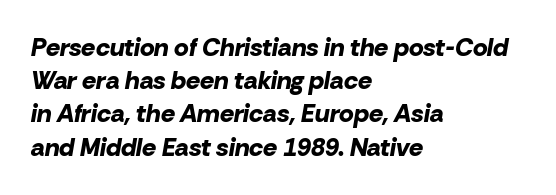
The image shows 25 px bold type, italic (leaning right); set left-aligned, normal line spacing (1.33x), normal letter spacing, not underlined.
